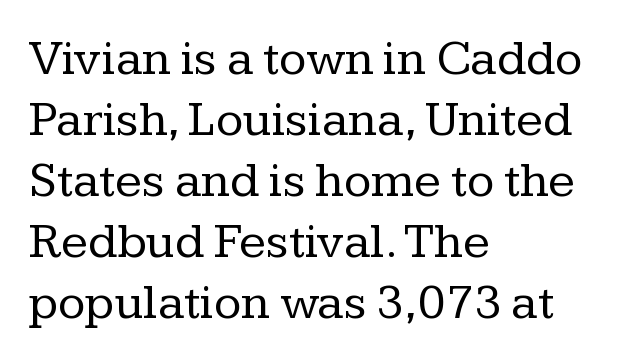
The image shows 50 px regular-weight serif type, upright; set left-aligned, line spacing 1.22x, normal letter spacing, not underlined; low stroke contrast and a medium x-height.
